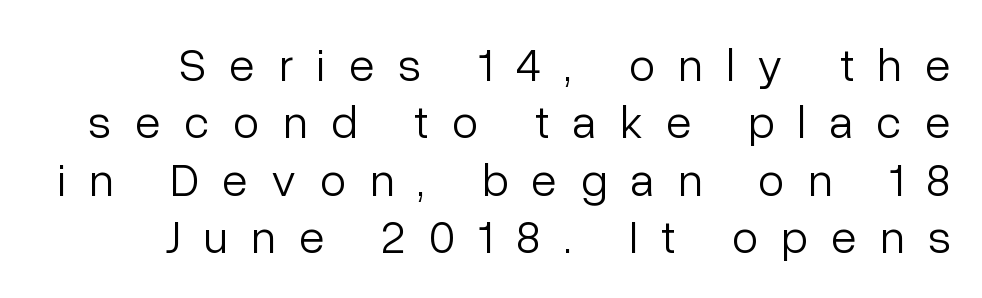
Q: Is the text bold? A: No.
Q: Is the text italic (slanted)? A: No, it is upright.
Q: Is the typeface a serif or a sans-serif typeface? A: Sans-serif.
Q: Is the text underlined? A: No.
Q: Is the spacing between letters normal or unusually wide? A: Unusually wide.
Q: Width (condensed, normal, or wide)? A: Normal.
Q: Stroke contrast? A: Low.
Q: x-height? A: Medium.
Q: Monospaced? A: No.
